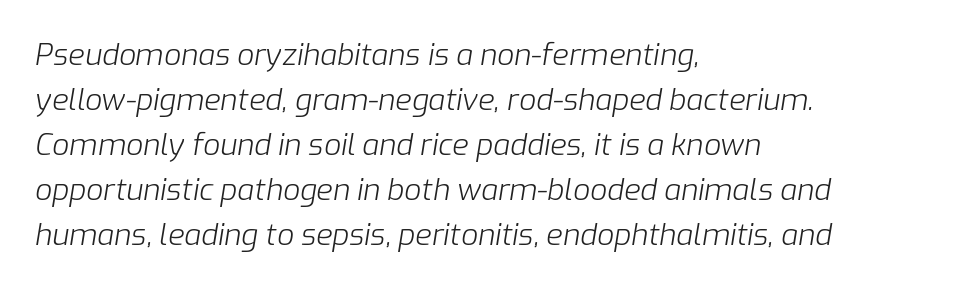
Q: Is the text bold? A: No.
Q: Is the text italic (slanted)? A: Yes, it leans right by about 9 degrees.
Q: Is the text underlined? A: No.
Q: How is the paragraph aligned? A: Left-aligned.
Q: Is the spacing between letters normal or unusually wide? A: Normal.
Q: Is the spacing between lines tight, normal or loose? A: Normal.
Q: Width (condensed, normal, or wide)? A: Normal.
Q: Stroke contrast? A: Low.
Q: x-height? A: Medium.
Q: Monospaced? A: No.
